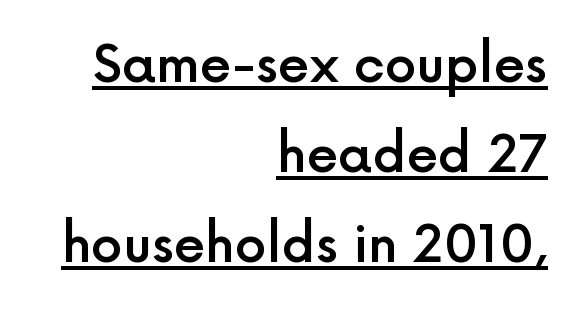
{"serif": "no", "italic": "no", "bold": "semi", "weight": "semibold", "width": "normal", "x_height": "medium", "monospaced": "no", "underline": "yes", "align": "right", "line_spacing_ratio": 1.76, "letter_spacing": "normal", "letter_spacing_em": 0.0, "glyph_px": 51}
